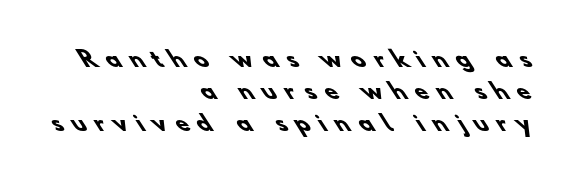
The image shows 21 px bold type; set right-aligned, normal line spacing (1.53x), unusually wide letter spacing (+0.44 em), not underlined.
